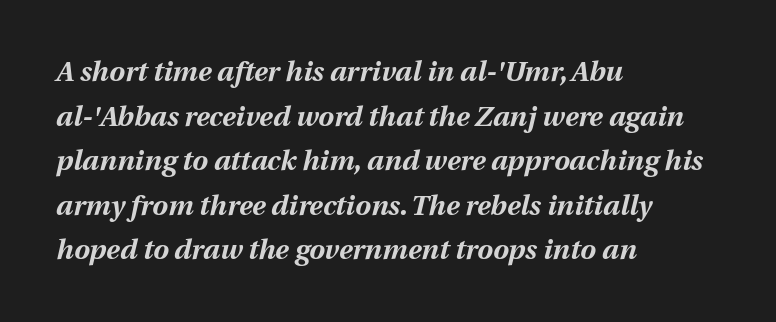
Q: Is the text bold? A: Yes.
Q: Is the text italic (slanted)? A: Yes, it leans right by about 12 degrees.
Q: Is the text underlined? A: No.
Q: How is the paragraph aligned? A: Left-aligned.
Q: Is the spacing between letters normal or unusually wide? A: Normal.
Q: Is the spacing between lines tight, normal or loose? A: Normal.
Q: Width (condensed, normal, or wide)? A: Normal.
Q: Stroke contrast? A: Medium.
Q: x-height? A: Medium.
Q: Monospaced? A: No.
